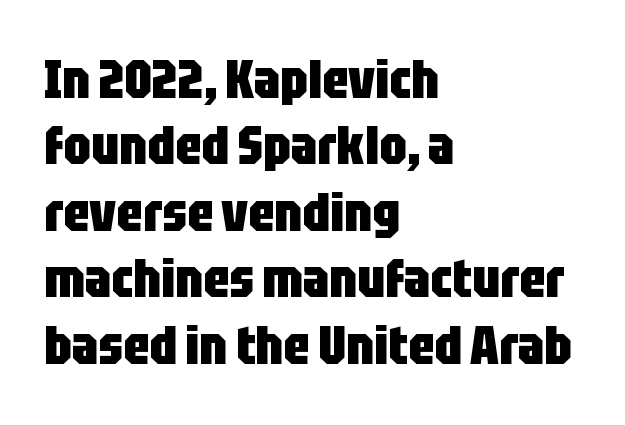
Q: Is the text bold? A: Yes.
Q: Is the text italic (slanted)? A: No, it is upright.
Q: Is the typeface a serif or a sans-serif typeface? A: Sans-serif.
Q: Is the text underlined? A: No.
Q: How is the paragraph aligned? A: Left-aligned.
Q: Is the spacing between letters normal or unusually wide? A: Normal.
Q: Width (condensed, normal, or wide)? A: Condensed.
Q: Stroke contrast? A: Low.
Q: x-height? A: Large.
Q: Monospaced? A: No.
